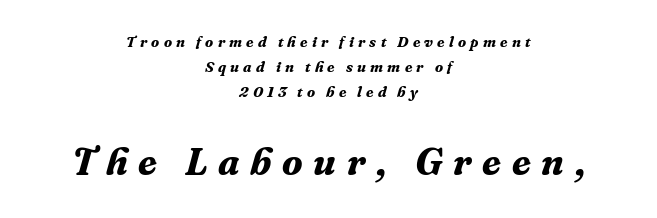
The compositor balanced each line on the midline. The leading is moderate, giving the passage an even texture. Plain, unruled lines of type. The font is running at its bold setting. These lines are rendered in a variable-pitch font. Which chunk is bigger? The second one — the bottom block dwarfs the top.
